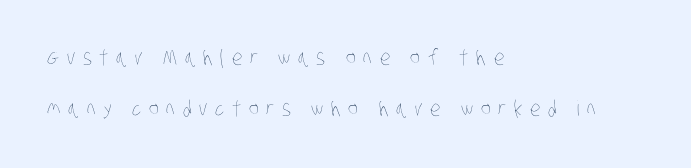
The designer dialed line spacing up above the default. The line texture is sparse and dotted thanks to wide tracking. Plain, unruled lines of type. Short and long lines alike share a common starting point at left.
